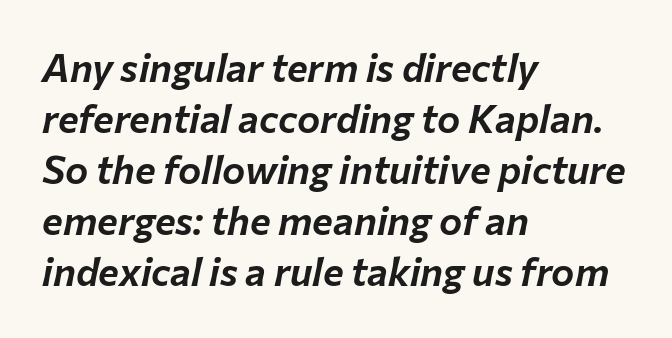
{"italic": "yes", "lean": "right", "slant_degrees": 12, "width": "normal", "stroke_contrast": "low", "x_height": "medium", "monospaced": "no", "underline": "no", "align": "left", "line_spacing": "normal", "line_spacing_ratio": 1.31, "letter_spacing": "normal", "letter_spacing_em": 0.0, "glyph_px": 39}
